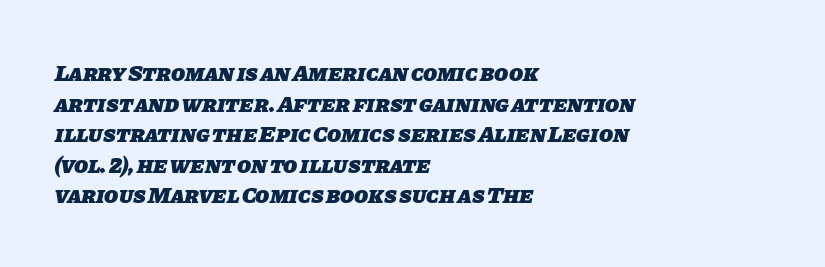
The designer left line spacing at the default. What stands out about the letter spacing? Nothing — it is the standard amount. The rendering uses a bold face; every stroke is thick and dark. Casual observation: everything's shoved over to the left. The foot of each line stays bare and open.
